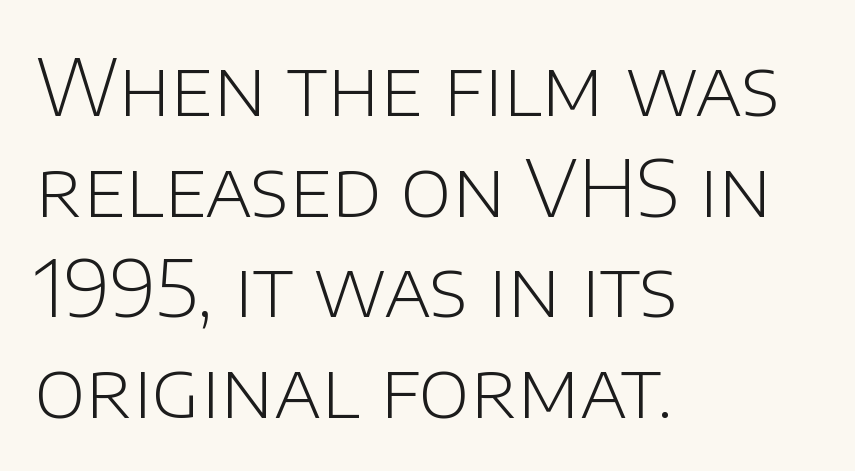
The image shows 78 px light sans-serif type, upright; set left-aligned, normal line spacing (1.29x), normal letter spacing, not underlined; low stroke contrast and a large x-height.
